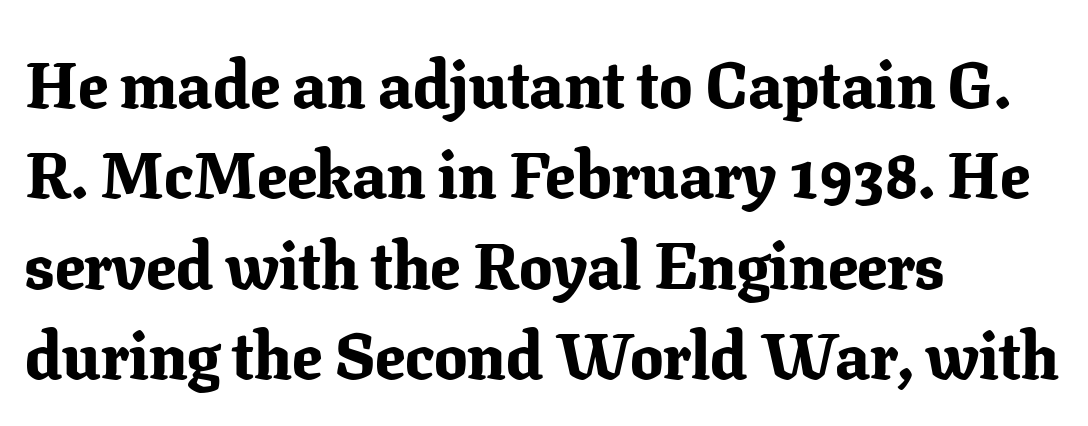
Character widths vary here, with narrow letters taking less room than wide ones. Each line starts at the same left margin while the right side varies. You could call the tracking neutral — neither tight nor loose. Vertical spacing — default. Stroke thickness is high; the sample reads as a true bold. Tall strokes in this sample are plumb rather than angled.
